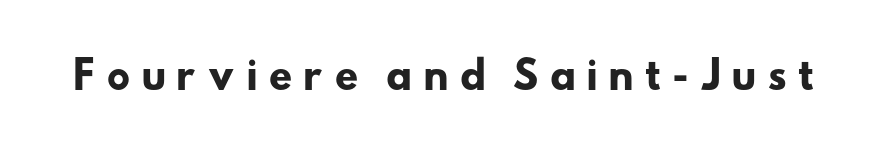
The image shows 37 px heavy, wide sans-serif type; set unusually wide letter spacing (+0.27 em), not underlined; low stroke contrast and a small x-height.
